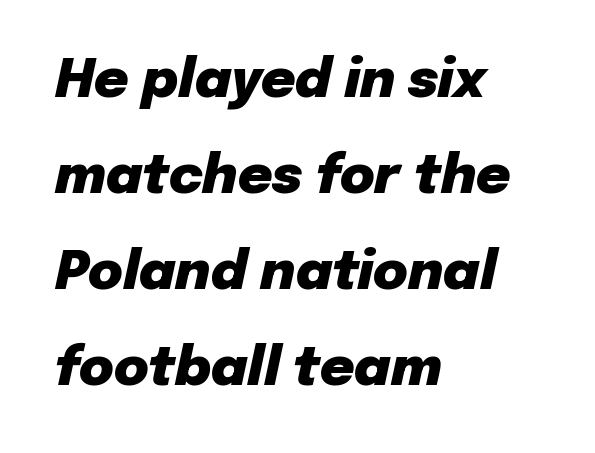
The image shows 53 px heavy type, italic (leaning right); set left-aligned, line spacing 1.81x, normal letter spacing, not underlined; low stroke contrast and a medium x-height.
